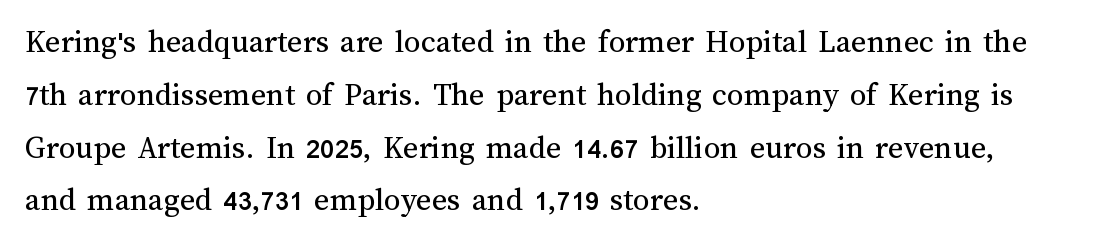
{"italic": "no", "bold": "no", "weight": "regular", "width": "normal", "stroke_contrast": "medium", "x_height": "medium", "monospaced": "no", "underline": "no", "align": "left", "line_spacing": "normal", "line_spacing_ratio": 1.6, "letter_spacing": "normal", "letter_spacing_em": 0.0, "glyph_px": 33}
